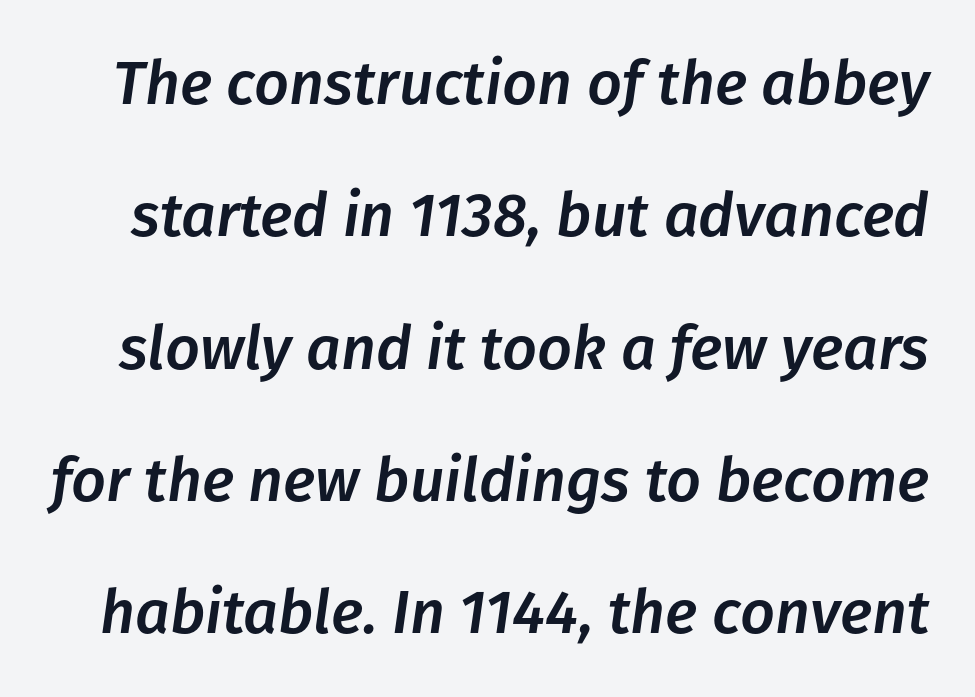
The image shows 61 px text type, italic (leaning right); set loose line spacing (2.17x), normal letter spacing, not underlined; low stroke contrast and a medium x-height.
